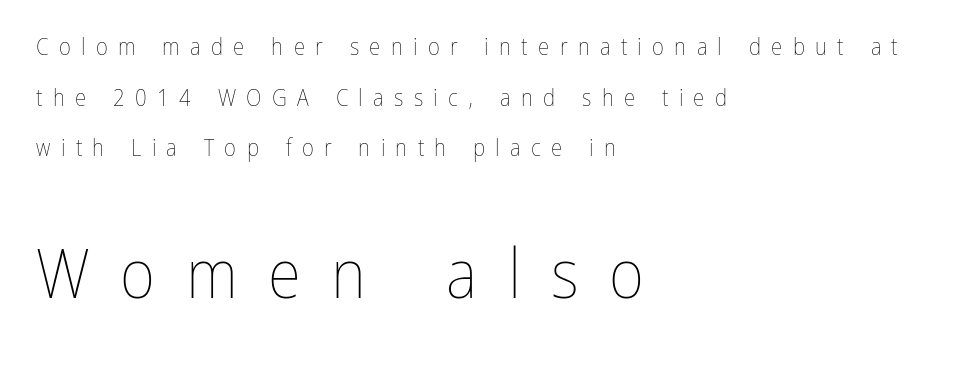
Q: Is the text bold? A: No.
Q: Is the text italic (slanted)? A: No, it is upright.
Q: Is the text underlined? A: No.
Q: How is the paragraph aligned? A: Left-aligned.
Q: Is the spacing between letters normal or unusually wide? A: Unusually wide.
Q: Is the spacing between lines tight, normal or loose? A: Loose.
Q: Which block of text is set in a larger size, the first (top) or the second (bottom)? A: The second (bottom) one.
Q: Width (condensed, normal, or wide)? A: Condensed.
Q: Stroke contrast? A: Low.
Q: x-height? A: Medium.
Q: Monospaced? A: No.
